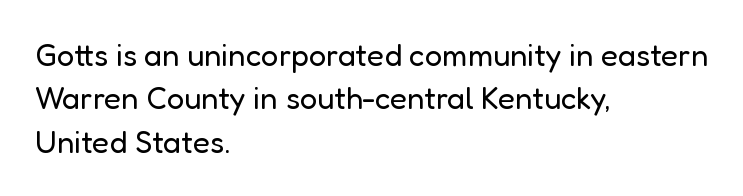
{"serif": "no", "italic": "no", "bold": "no", "weight": "regular", "width": "normal", "stroke_contrast": "low", "x_height": "medium", "monospaced": "no", "underline": "no", "align": "left", "line_spacing": "normal", "line_spacing_ratio": 1.4, "letter_spacing": "normal", "letter_spacing_em": 0.0, "glyph_px": 31}
